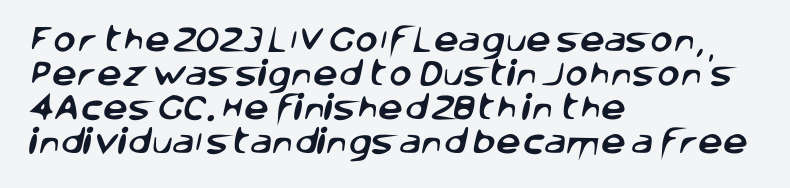
{"serif": "no", "width": "normal", "stroke_contrast": "low", "x_height": "large", "monospaced": "no", "underline": "no", "align": "left", "line_spacing_ratio": 1.22, "letter_spacing": "normal", "letter_spacing_em": 0.0, "glyph_px": 28}
